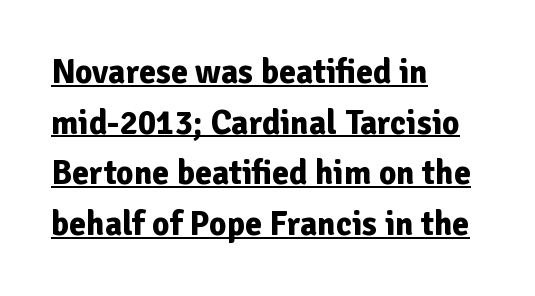
The image shows 34 px bold sans-serif type, upright; set left-aligned, normal line spacing (1.49x), normal letter spacing, underlined; low stroke contrast and a medium x-height.
